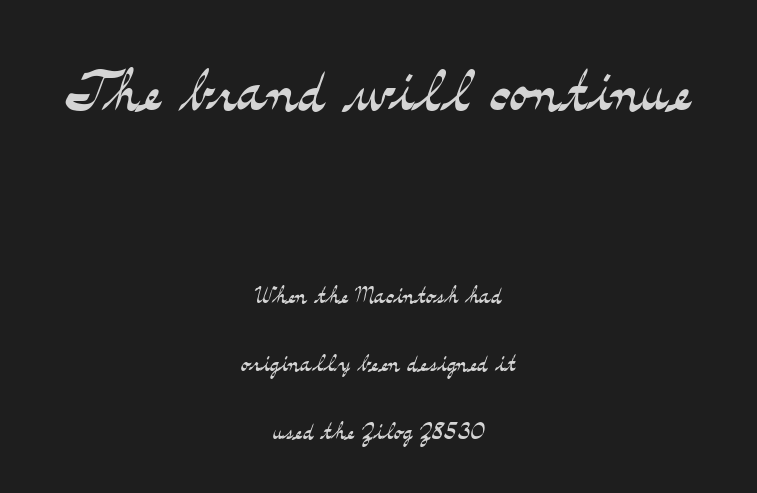
Q: Is the text bold? A: No.
Q: Is the text italic (slanted)? A: Yes.
Q: Is the typeface a serif or a sans-serif typeface? A: Serif.
Q: Is the text underlined? A: No.
Q: How is the paragraph aligned? A: Centered.
Q: Is the spacing between letters normal or unusually wide? A: Normal.
Q: Is the spacing between lines tight, normal or loose? A: Loose.
Q: Which block of text is set in a larger size, the first (top) or the second (bottom)? A: The first (top) one.
Q: Width (condensed, normal, or wide)? A: Wide.
Q: Stroke contrast? A: Medium.
Q: x-height? A: Small.
Q: Monospaced? A: No.
